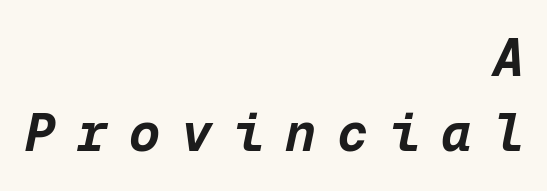
Q: Is the text bold? A: Yes.
Q: Is the text italic (slanted)? A: Yes, it leans right by about 12 degrees.
Q: Is the text underlined? A: No.
Q: How is the paragraph aligned? A: Right-aligned.
Q: Is the spacing between letters normal or unusually wide? A: Unusually wide.
Q: Is the spacing between lines tight, normal or loose? A: Normal.
Q: Width (condensed, normal, or wide)? A: Normal.
Q: Stroke contrast? A: Low.
Q: x-height? A: Medium.
Q: Monospaced? A: Yes.
